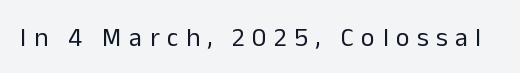
The image shows 26 px text type, upright; set unusually wide letter spacing (+0.29 em), not underlined.
